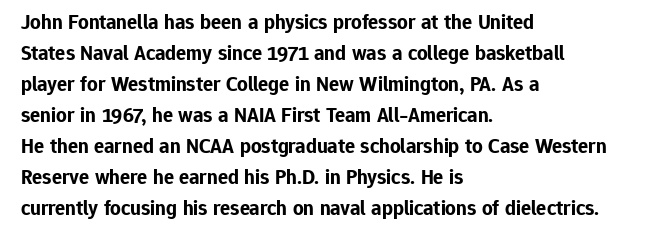
{"italic": "no", "bold": "yes", "underline": "no", "align": "left", "line_spacing": "normal", "line_spacing_ratio": 1.48, "letter_spacing": "normal", "letter_spacing_em": 0.0, "glyph_px": 21}
